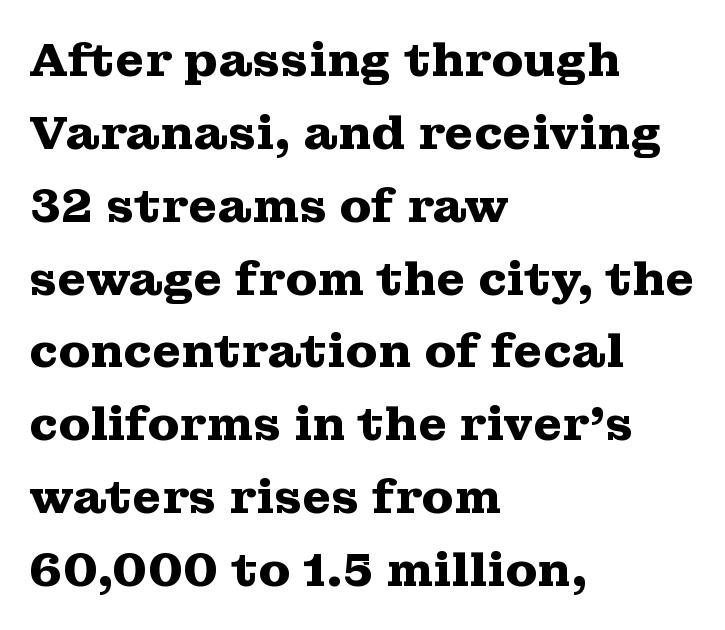
Emphasis by weight is at full strength: bold. Ascenders rise straight up at ninety degrees. The rows are spaced the way most documents space them. Look at the bottom of the vertical strokes: they flare into serifs here. Inter-character spacing is left at the font's built-in metrics.
